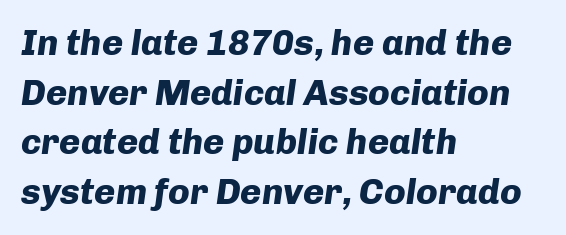
Q: Is the text bold? A: Yes.
Q: Is the text italic (slanted)? A: Yes, it leans right by about 8 degrees.
Q: Is the text underlined? A: No.
Q: How is the paragraph aligned? A: Left-aligned.
Q: Is the spacing between letters normal or unusually wide? A: Normal.
Q: Is the spacing between lines tight, normal or loose? A: Normal.
Q: Width (condensed, normal, or wide)? A: Normal.
Q: Stroke contrast? A: Low.
Q: x-height? A: Medium.
Q: Monospaced? A: No.
